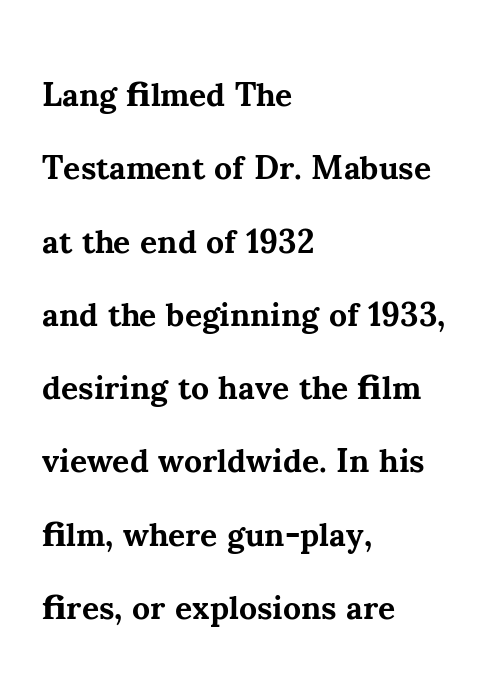
These lines are rendered in a variable-pitch font. Just letters on the line, the space beneath them empty. This rendering uses left alignment, leaving the right contour irregular. The face used here is rendered with its standard letterfit. Serifs: yes, visible at the terminals of the letterforms. On the weight axis this lands at bold, roughly 700.
